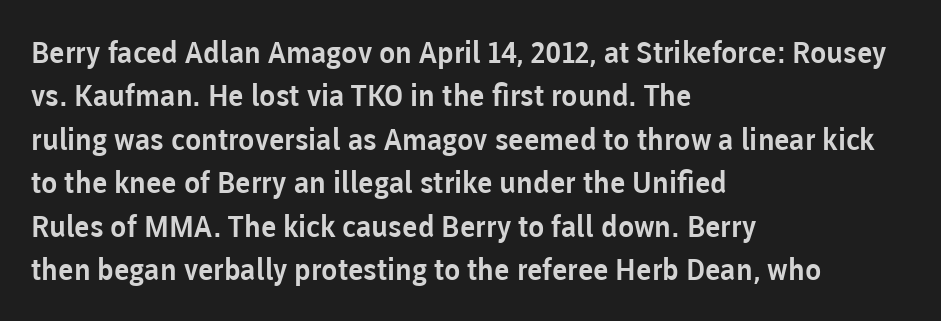
Q: Is the text italic (slanted)? A: No, it is upright.
Q: Is the typeface a serif or a sans-serif typeface? A: Sans-serif.
Q: Is the text underlined? A: No.
Q: How is the paragraph aligned? A: Left-aligned.
Q: Is the spacing between letters normal or unusually wide? A: Normal.
Q: Is the spacing between lines tight, normal or loose? A: Normal.
Q: Width (condensed, normal, or wide)? A: Normal.
Q: Stroke contrast? A: Low.
Q: x-height? A: Medium.
Q: Monospaced? A: No.
